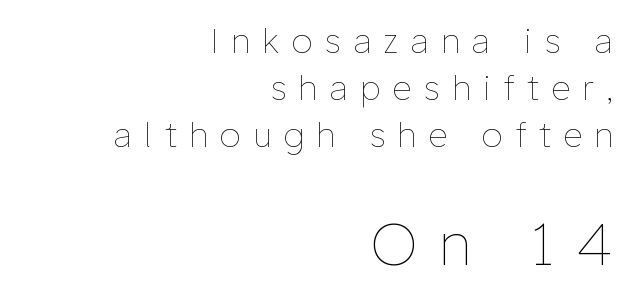
The image shows 58 px thin type, upright; set right-aligned, normal line spacing (1.42x), unusually wide letter spacing (+0.39 em), not underlined; the second (bottom) block is 1.76x larger; low stroke contrast and a medium x-height.
